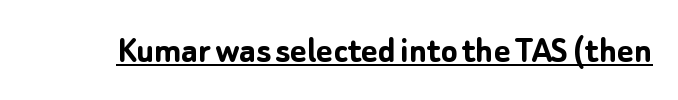
The letters stand straight up with perfectly vertical stems. Summary of weight: heavy, a full bold. Each letter keeps its own natural width here, so spacing adapts to shape. No extra tracking has been applied to these lines. Each letter's strokes conclude bluntly, with no projecting serifs.
